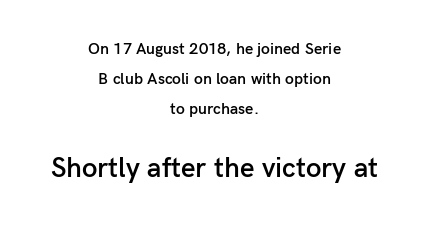
The image shows 28 px semibold sans-serif type, upright; set centered, line spacing 1.87x, normal letter spacing, not underlined; the second (bottom) block is 1.75x larger; low stroke contrast and a medium x-height.
